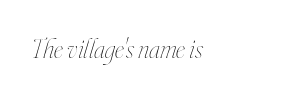
The image shows 27 px text type, italic (leaning right); set normal letter spacing, not underlined.
